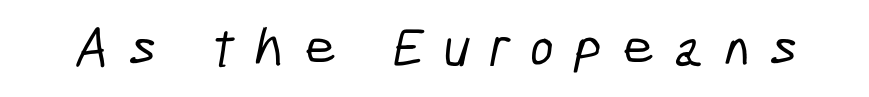
{"serif": "no", "width": "condensed", "stroke_contrast": "low", "x_height": "medium", "monospaced": "no", "underline": "no", "letter_spacing": "wide", "letter_spacing_em": 0.36, "glyph_px": 56}
